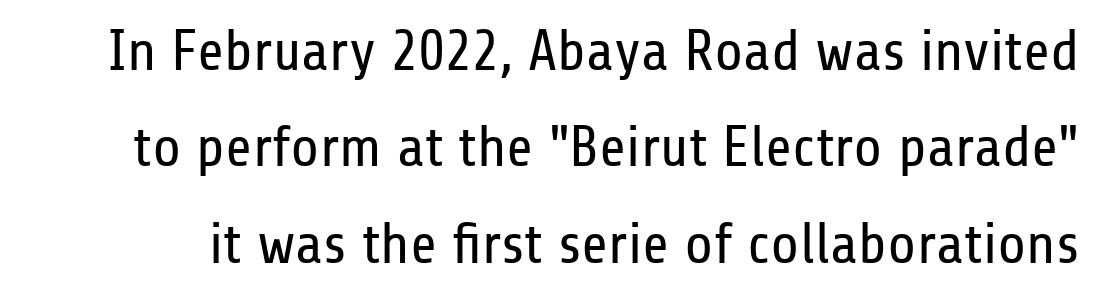
{"serif": "no", "italic": "no", "bold": "no", "weight": "regular", "width": "condensed", "stroke_contrast": "low", "x_height": "medium", "monospaced": "no", "underline": "no", "line_spacing": "normal", "line_spacing_ratio": 1.66, "letter_spacing": "normal", "letter_spacing_em": 0.0, "glyph_px": 58}
